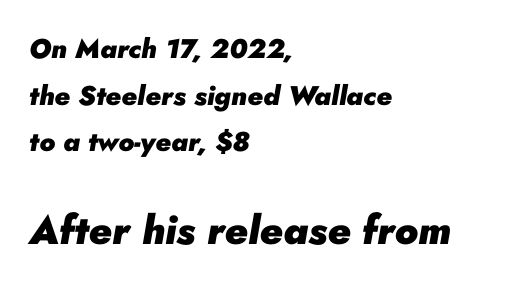
Q: Is the text bold? A: Yes.
Q: Is the text italic (slanted)? A: Yes, it leans right by about 10 degrees.
Q: Is the text underlined? A: No.
Q: How is the paragraph aligned? A: Left-aligned.
Q: Is the spacing between letters normal or unusually wide? A: Normal.
Q: Which block of text is set in a larger size, the first (top) or the second (bottom)? A: The second (bottom) one.
Q: Width (condensed, normal, or wide)? A: Normal.
Q: Stroke contrast? A: Low.
Q: x-height? A: Small.
Q: Monospaced? A: No.
